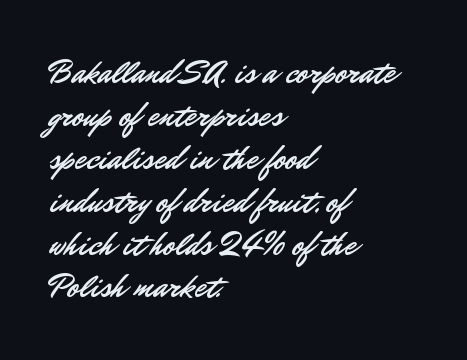
Q: Is the text italic (slanted)? A: Yes.
Q: Is the typeface a serif or a sans-serif typeface? A: Sans-serif.
Q: Is the text underlined? A: No.
Q: How is the paragraph aligned? A: Left-aligned.
Q: Is the spacing between letters normal or unusually wide? A: Normal.
Q: Is the spacing between lines tight, normal or loose? A: Normal.
Q: Width (condensed, normal, or wide)? A: Normal.
Q: Stroke contrast? A: Low.
Q: x-height? A: Small.
Q: Monospaced? A: No.
